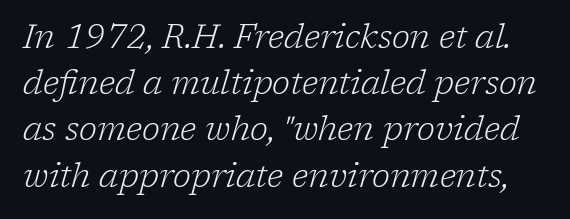
{"serif": "yes", "italic": "yes", "lean": "right", "slant_degrees": 17, "bold": "no", "weight": "light", "width": "normal", "stroke_contrast": "low", "x_height": "medium", "monospaced": "no", "underline": "no", "line_spacing": "normal", "line_spacing_ratio": 1.4, "letter_spacing": "normal", "letter_spacing_em": 0.0, "glyph_px": 33}
